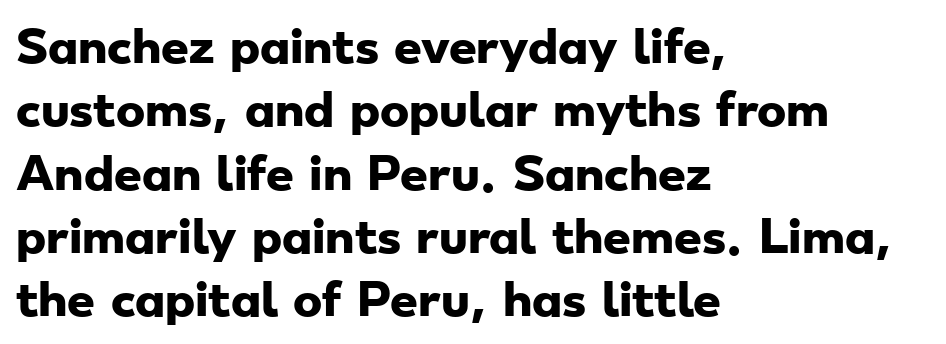
Q: Is the text bold? A: Yes.
Q: Is the typeface a serif or a sans-serif typeface? A: Sans-serif.
Q: Is the text underlined? A: No.
Q: How is the paragraph aligned? A: Left-aligned.
Q: Is the spacing between letters normal or unusually wide? A: Normal.
Q: Is the spacing between lines tight, normal or loose? A: Normal.
Q: Width (condensed, normal, or wide)? A: Wide.
Q: Stroke contrast? A: Low.
Q: x-height? A: Small.
Q: Monospaced? A: No.
